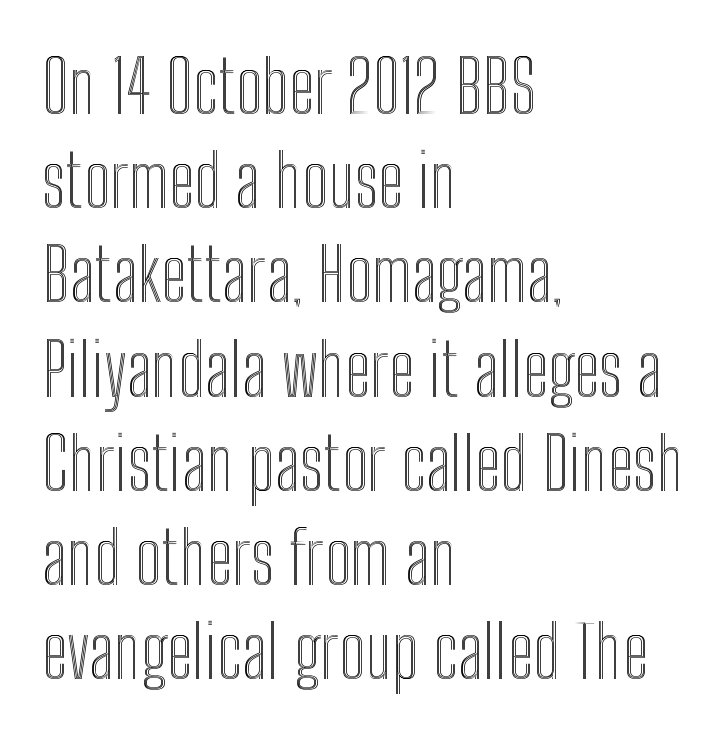
Q: Is the text italic (slanted)? A: No, it is upright.
Q: Is the text underlined? A: No.
Q: How is the paragraph aligned? A: Left-aligned.
Q: Is the spacing between letters normal or unusually wide? A: Normal.
Q: Is the spacing between lines tight, normal or loose? A: Normal.
Q: Width (condensed, normal, or wide)? A: Condensed.
Q: x-height? A: Medium.
Q: Monospaced? A: No.
